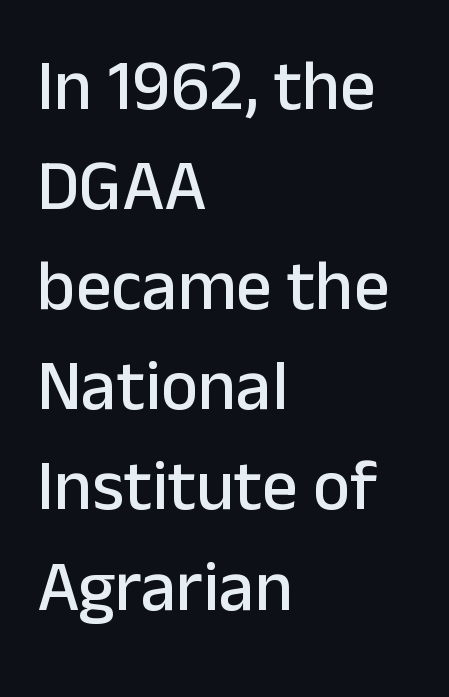
{"serif": "no", "italic": "no", "width": "normal", "stroke_contrast": "low", "x_height": "medium", "monospaced": "no", "underline": "no", "align": "left", "line_spacing": "normal", "line_spacing_ratio": 1.41, "letter_spacing": "normal", "letter_spacing_em": 0.0, "glyph_px": 71}
